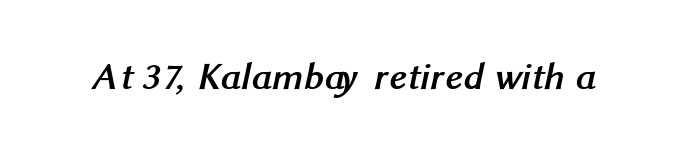
{"serif": "no", "bold": "yes", "weight": "semibold", "width": "normal", "stroke_contrast": "medium", "x_height": "medium", "monospaced": "no", "underline": "no", "letter_spacing": "normal", "letter_spacing_em": 0.0, "glyph_px": 39}
